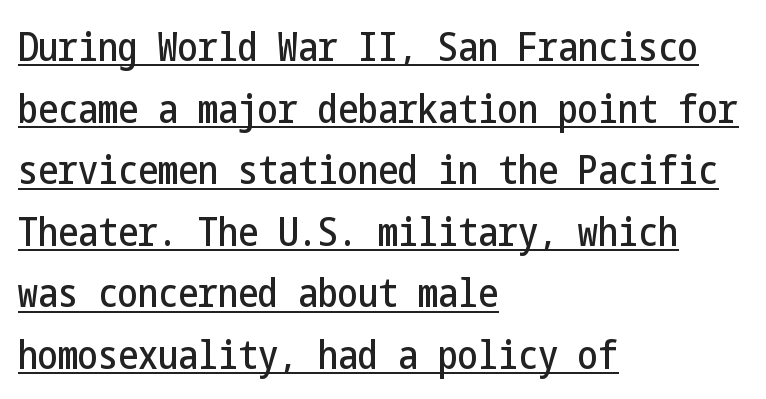
Grotesque or geometric, the face here clearly has no serifs. One glance says typical: line gaps are just what's usual. Underlined type. Style check: upright.
